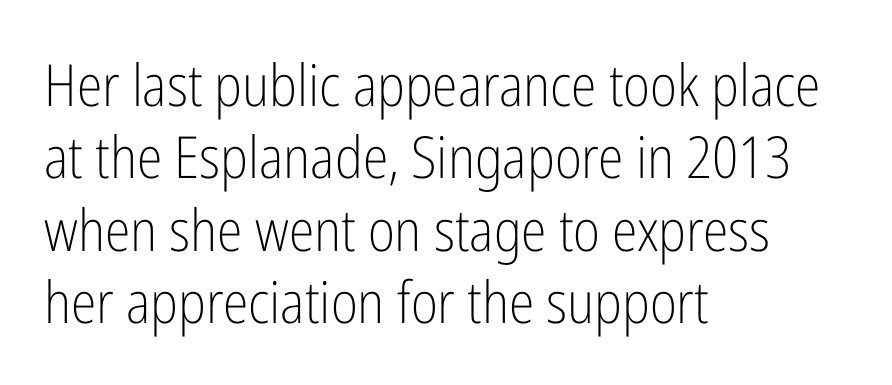
The image shows 58 px light, condensed sans-serif type, upright; set left-aligned, normal line spacing (1.25x), normal letter spacing, not underlined; low stroke contrast and a medium x-height.
